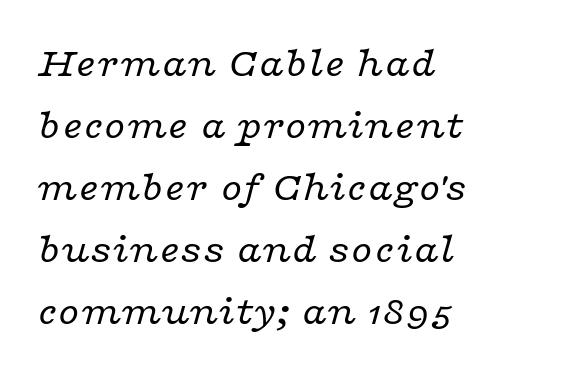
The image shows 43 px regular-weight, wide serif type, italic (leaning right); set left-aligned, normal line spacing (1.44x), normal letter spacing, not underlined; low stroke contrast and a medium x-height.
